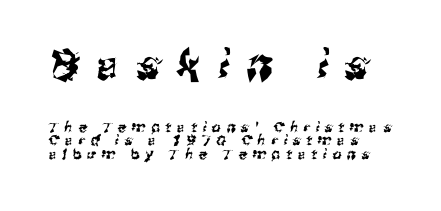
This sample has the flowing, uneven cadence of proportional lettering. Regarding leading, the lines here are crowded together. Classification — sans serif. Where is the straight margin? On the left.
